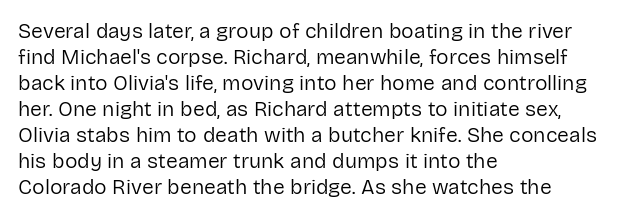
The typography opts for an upright posture over an oblique one. Unmarked baselines from the first word to the last. Students, note that the glyphs here touch the page at normal intervals. Which margin do the lines hug? The left one — the right edge is uneven. The typesetting does not lean heavy: it is not bold.
